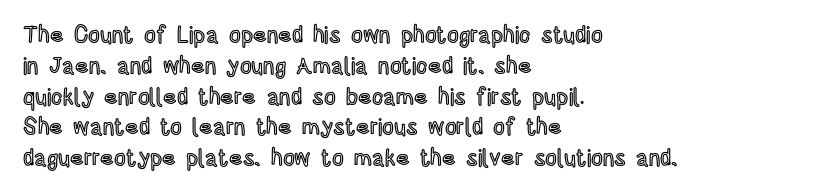
Q: Is the text italic (slanted)? A: No, it is upright.
Q: Is the text underlined? A: No.
Q: How is the paragraph aligned? A: Left-aligned.
Q: Is the spacing between letters normal or unusually wide? A: Normal.
Q: Is the spacing between lines tight, normal or loose? A: Normal.
